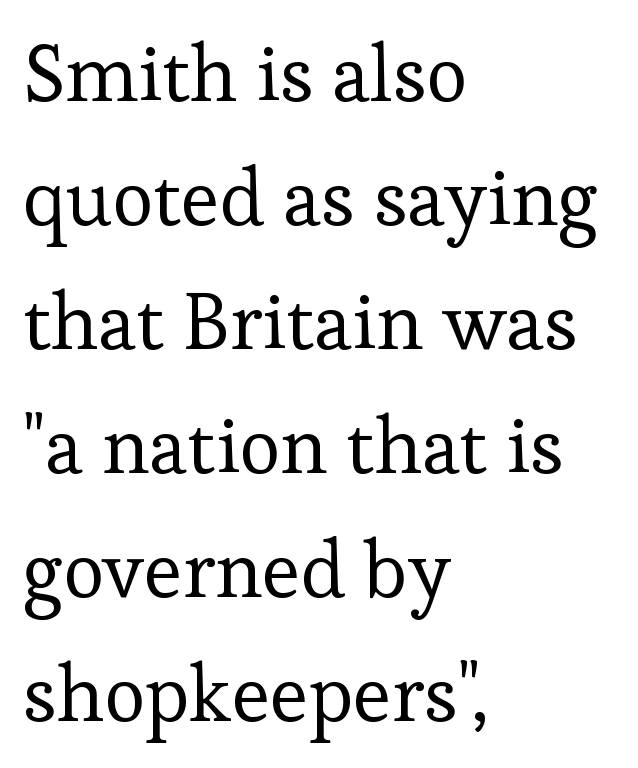
Q: Is the text bold? A: No.
Q: Is the text italic (slanted)? A: No, it is upright.
Q: Is the typeface a serif or a sans-serif typeface? A: Serif.
Q: Is the text underlined? A: No.
Q: How is the paragraph aligned? A: Left-aligned.
Q: Is the spacing between letters normal or unusually wide? A: Normal.
Q: Is the spacing between lines tight, normal or loose? A: Normal.
Q: Width (condensed, normal, or wide)? A: Normal.
Q: Stroke contrast? A: Low.
Q: x-height? A: Medium.
Q: Monospaced? A: No.
